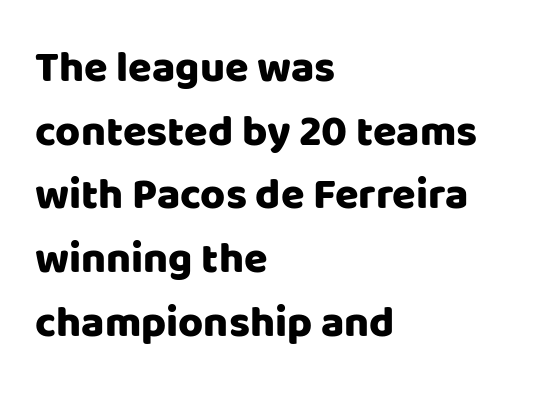
The image shows 43 px sans-serif type, upright; set left-aligned, normal line spacing (1.48x), normal letter spacing, not underlined; low stroke contrast and a large x-height.
